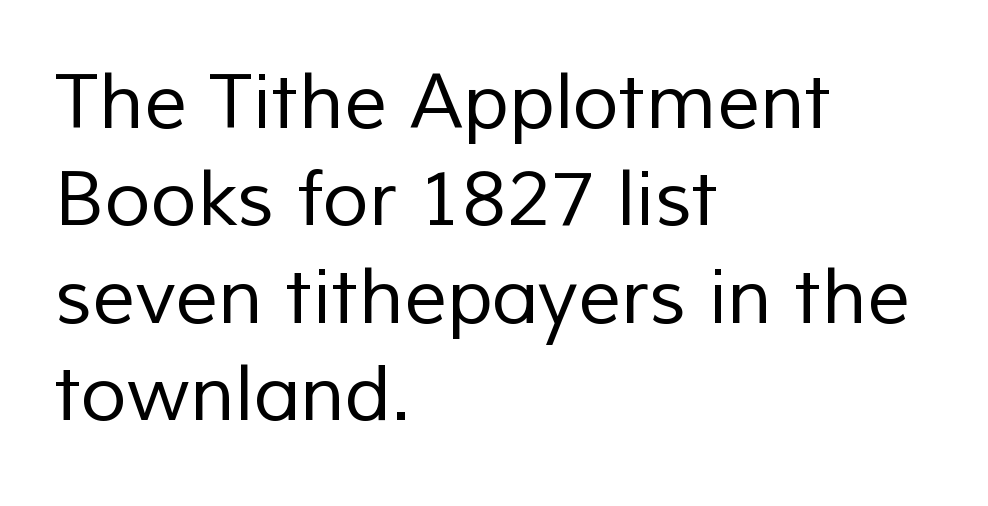
The image shows 76 px regular-weight sans-serif type; set left-aligned, normal line spacing (1.28x), normal letter spacing, not underlined; low stroke contrast and a medium x-height.
